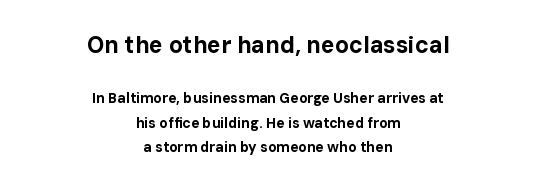
{"italic": "no", "bold": "yes", "underline": "no", "align": "center", "line_spacing_ratio": 1.76, "letter_spacing": "normal", "letter_spacing_em": 0.0, "larger_block": "first", "size_ratio": 1.64, "glyph_px": 23}
